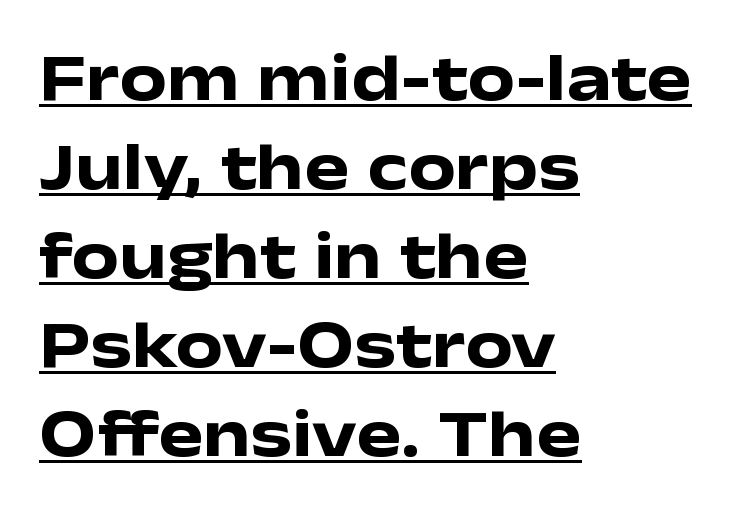
The image shows 67 px heavy, wide sans-serif type, upright; set left-aligned, normal line spacing (1.33x), normal letter spacing, underlined; low stroke contrast and a medium x-height.
